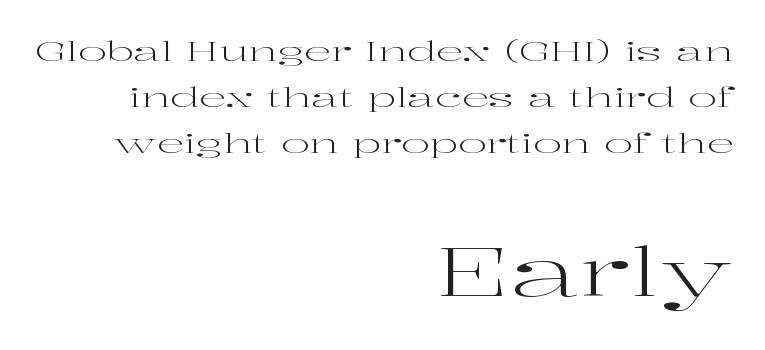
Q: Is the text bold? A: No.
Q: Is the text italic (slanted)? A: No, it is upright.
Q: Is the typeface a serif or a sans-serif typeface? A: Serif.
Q: Is the text underlined? A: No.
Q: How is the paragraph aligned? A: Right-aligned.
Q: Is the spacing between letters normal or unusually wide? A: Normal.
Q: Is the spacing between lines tight, normal or loose? A: Normal.
Q: Which block of text is set in a larger size, the first (top) or the second (bottom)? A: The second (bottom) one.
Q: Width (condensed, normal, or wide)? A: Wide.
Q: Stroke contrast? A: High.
Q: x-height? A: Medium.
Q: Monospaced? A: No.
